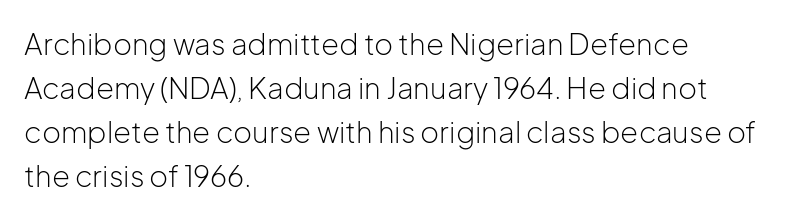
The image shows 29 px light sans-serif type, upright; set left-aligned, normal line spacing (1.52x), normal letter spacing, not underlined; low stroke contrast and a medium x-height.
